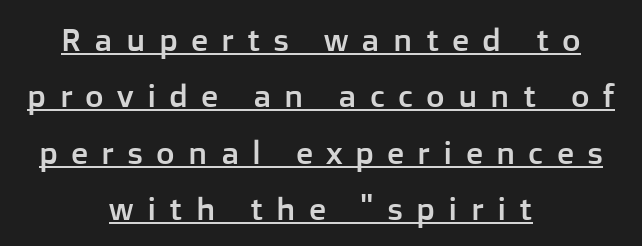
{"serif": "no", "italic": "no", "width": "normal", "stroke_contrast": "low", "x_height": "medium", "monospaced": "no", "underline": "yes", "align": "center", "line_spacing_ratio": 1.76, "letter_spacing": "wide", "letter_spacing_em": 0.41, "glyph_px": 32}
